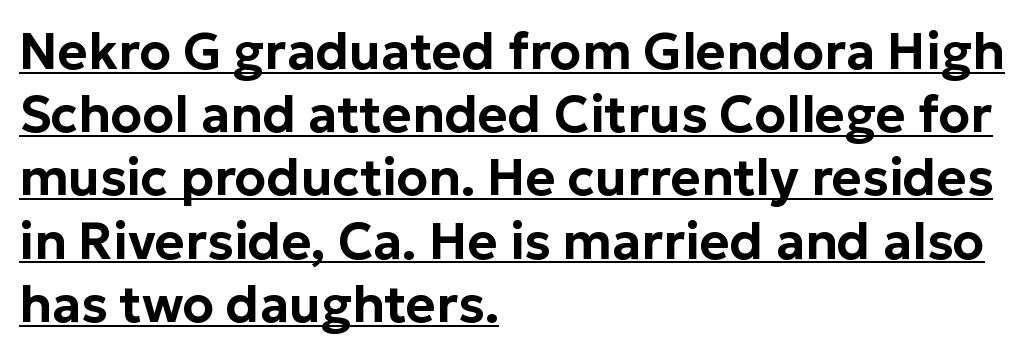
Every stem runs plumb, perpendicular to the baseline. Characters follow at the spacing the type designer built in. Each letter keeps its own natural width here, so spacing adapts to shape. In CSS terms this would be text-align: left.
